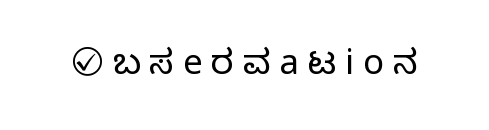
Compared with typical body copy, the letter spacing here is much looser. Proportional: the letters do not fall into vertical columns. Bold? No — there's no thickening of the strokes. Has an underline been added? It has not. In terms of posture, this sample is upright.
